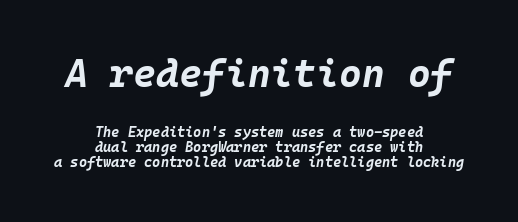
Q: Is the text bold? A: Yes.
Q: Is the text italic (slanted)? A: Yes, it leans right by about 10 degrees.
Q: Is the text underlined? A: No.
Q: How is the paragraph aligned? A: Centered.
Q: Is the spacing between letters normal or unusually wide? A: Normal.
Q: Is the spacing between lines tight, normal or loose? A: Tight.
Q: Which block of text is set in a larger size, the first (top) or the second (bottom)? A: The first (top) one.
Q: Width (condensed, normal, or wide)? A: Normal.
Q: Stroke contrast? A: Low.
Q: x-height? A: Large.
Q: Monospaced? A: Yes.
